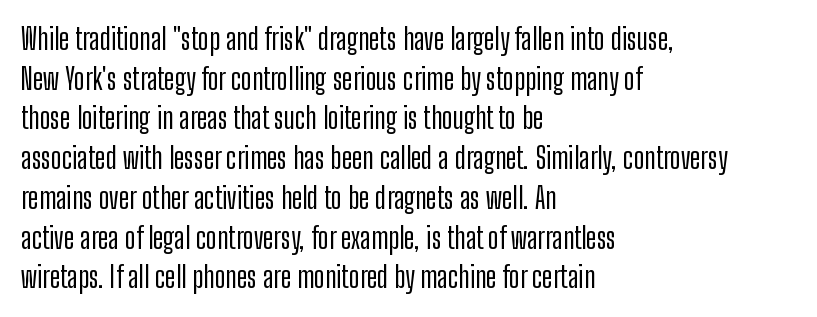
{"serif": "no", "italic": "no", "width": "condensed", "stroke_contrast": "low", "x_height": "medium", "monospaced": "no", "underline": "no", "align": "left", "line_spacing": "normal", "line_spacing_ratio": 1.37, "letter_spacing": "normal", "letter_spacing_em": 0.0, "glyph_px": 29}
